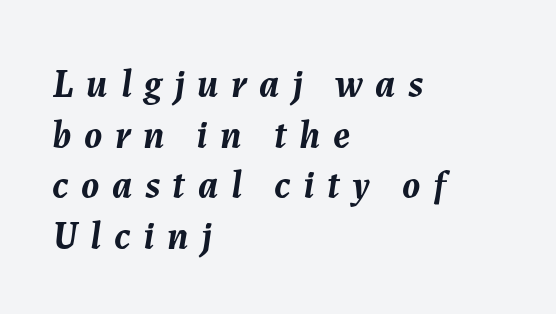
Q: Is the text bold? A: Yes.
Q: Is the text italic (slanted)? A: Yes, it leans right by about 7 degrees.
Q: Is the text underlined? A: No.
Q: How is the paragraph aligned? A: Left-aligned.
Q: Is the spacing between letters normal or unusually wide? A: Unusually wide.
Q: Is the spacing between lines tight, normal or loose? A: Normal.
Q: Width (condensed, normal, or wide)? A: Normal.
Q: Stroke contrast? A: Medium.
Q: x-height? A: Medium.
Q: Monospaced? A: No.
